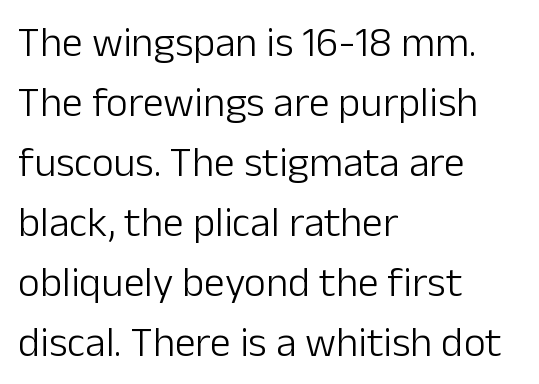
Q: Is the text bold? A: No.
Q: Is the text italic (slanted)? A: No, it is upright.
Q: Is the typeface a serif or a sans-serif typeface? A: Sans-serif.
Q: Is the text underlined? A: No.
Q: How is the paragraph aligned? A: Left-aligned.
Q: Is the spacing between letters normal or unusually wide? A: Normal.
Q: Is the spacing between lines tight, normal or loose? A: Normal.
Q: Width (condensed, normal, or wide)? A: Normal.
Q: Stroke contrast? A: Low.
Q: x-height? A: Medium.
Q: Monospaced? A: No.
